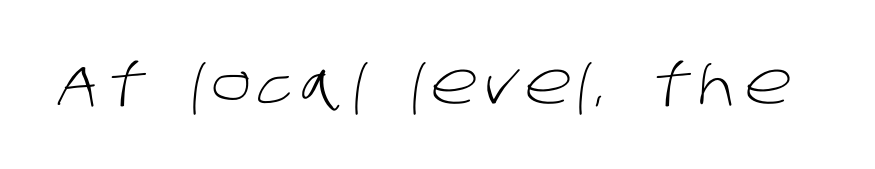
The image shows 58 px light sans-serif type; set not underlined; low stroke contrast and a large x-height.
